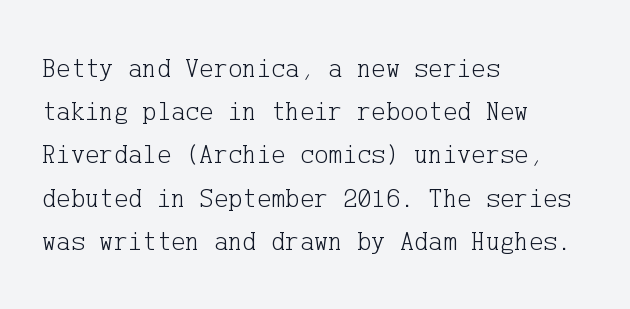
{"italic": "no", "bold": "no", "underline": "no", "align": "left", "line_spacing": "normal", "line_spacing_ratio": 1.6, "letter_spacing": "normal", "letter_spacing_em": 0.0, "glyph_px": 27}
